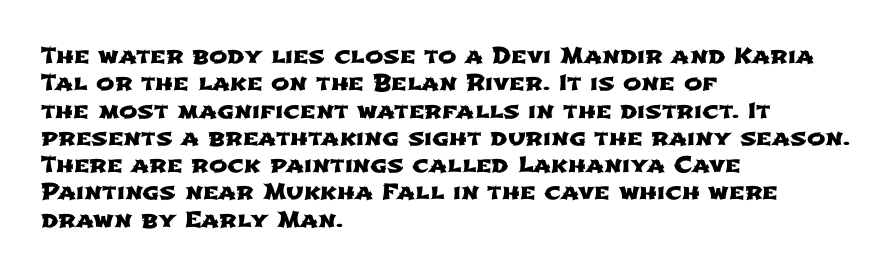
{"underline": "no", "align": "left", "line_spacing_ratio": 1.24, "letter_spacing": "normal", "letter_spacing_em": 0.0, "glyph_px": 22}
